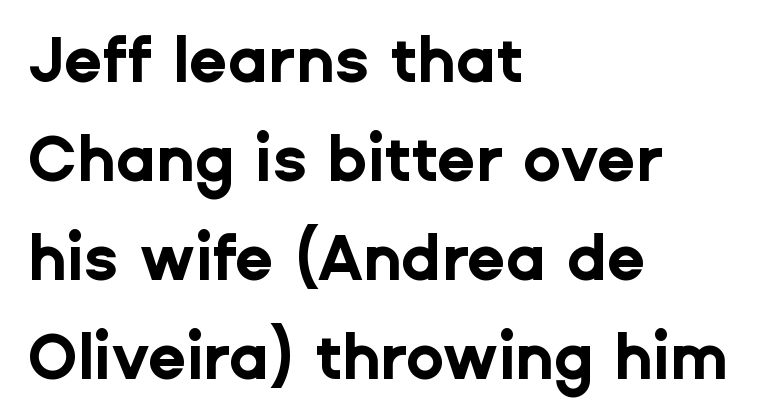
The image shows 63 px bold sans-serif type, upright; set left-aligned, normal line spacing (1.57x), normal letter spacing, not underlined; low stroke contrast and a medium x-height.
